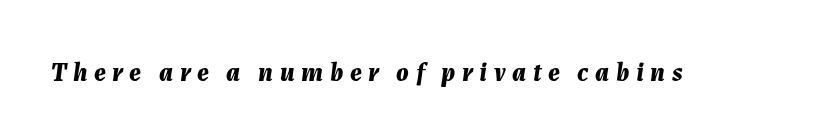
The image shows 26 px bold type, italic (leaning right); set unusually wide letter spacing (+0.25 em), not underlined.
